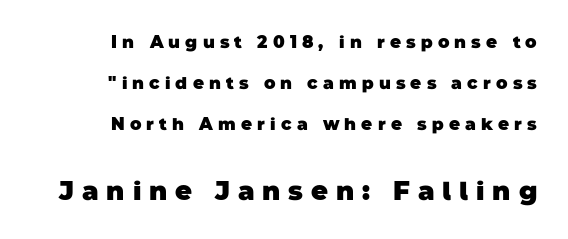
The image shows 26 px bold type; set right-aligned, loose line spacing (2.4x), unusually wide letter spacing (+0.3 em), not underlined; the second (bottom) block is 1.53x larger.
